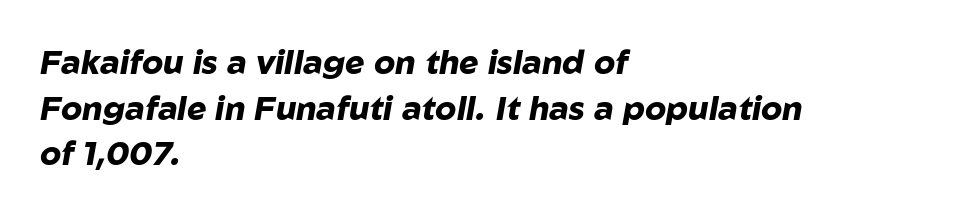
Heavy, bold letterforms. Is this a fixed-width face? No — the glyphs have proportional, varying widths. Spacing between characters is what you'd get straight out of the box. Anything drawn beneath the words? Only blank space. The lines are quadded left.
